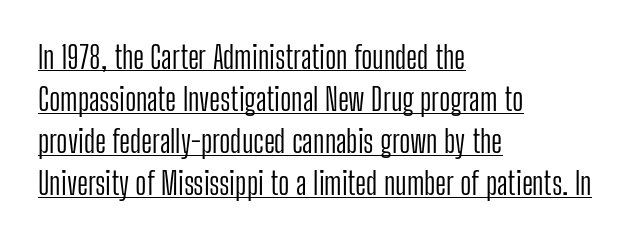
Q: Is the text bold? A: No.
Q: Is the text italic (slanted)? A: No, it is upright.
Q: Is the typeface a serif or a sans-serif typeface? A: Sans-serif.
Q: Is the text underlined? A: Yes.
Q: How is the paragraph aligned? A: Left-aligned.
Q: Is the spacing between letters normal or unusually wide? A: Normal.
Q: Is the spacing between lines tight, normal or loose? A: Normal.
Q: Width (condensed, normal, or wide)? A: Condensed.
Q: Stroke contrast? A: Low.
Q: x-height? A: Medium.
Q: Monospaced? A: No.
